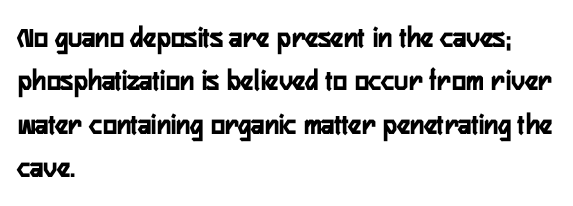
The image shows 30 px condensed sans-serif type, upright; set left-aligned, normal line spacing (1.45x), normal letter spacing, not underlined; low stroke contrast and a medium x-height.
